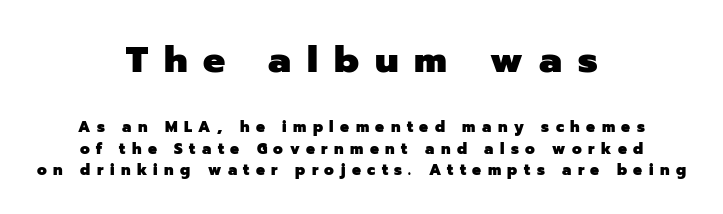
The image shows 37 px heavy sans-serif type, upright; set centered, normal line spacing (1.46x), unusually wide letter spacing (+0.43 em), not underlined; the first (top) block is 2.47x larger; low stroke contrast and a medium x-height.
